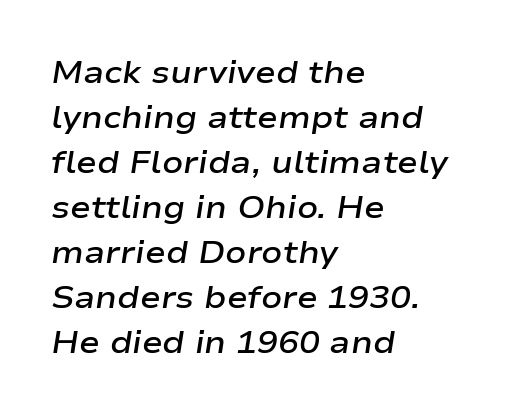
You could call the tracking neutral — neither tight nor loose. Firm but not heavy-handed strokes: this text is semibold. Only glyphs here, with clear space below each row. Slant detected: the letters are inclined.
